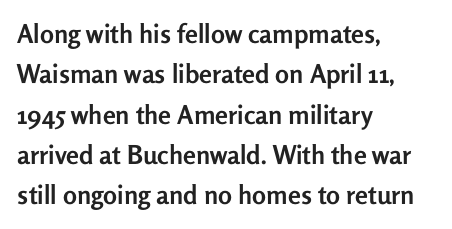
A classic flush-left, rag-right setting is used for this passage. Rows of type keep a routine distance in the vertical direction. Descenders are the only things crossing below the line. The strokes are fattened all the way to bold. Tracking value appears to be zero — textbook default spacing.
